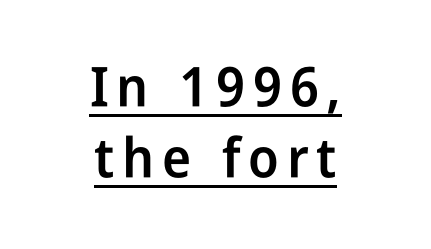
{"serif": "no", "italic": "no", "bold": "semi", "weight": "semibold", "width": "condensed", "stroke_contrast": "low", "x_height": "medium", "monospaced": "no", "underline": "yes", "align": "center", "line_spacing": "normal", "line_spacing_ratio": 1.29, "glyph_px": 55}
